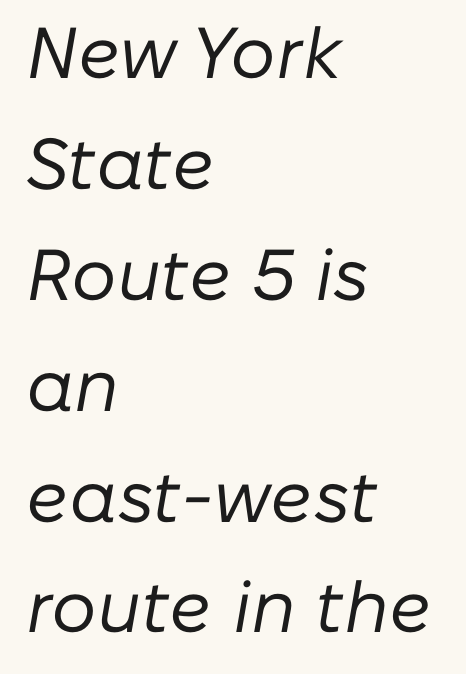
Q: Is the text bold? A: No.
Q: Is the text italic (slanted)? A: Yes, it leans right by about 10 degrees.
Q: Is the text underlined? A: No.
Q: How is the paragraph aligned? A: Left-aligned.
Q: Is the spacing between letters normal or unusually wide? A: Normal.
Q: Is the spacing between lines tight, normal or loose? A: Normal.
Q: Width (condensed, normal, or wide)? A: Normal.
Q: Stroke contrast? A: Low.
Q: x-height? A: Medium.
Q: Monospaced? A: No.
